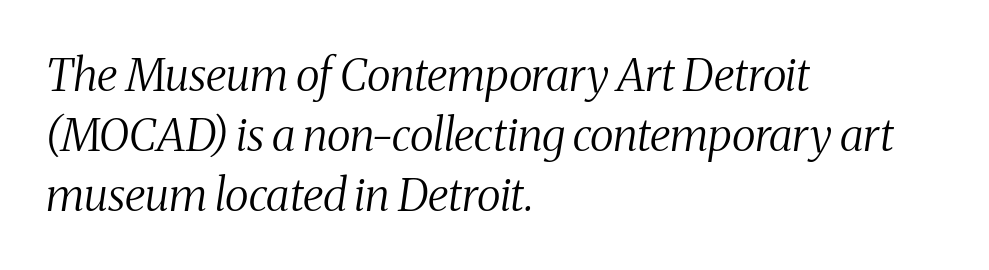
Q: Is the text bold? A: No.
Q: Is the text italic (slanted)? A: Yes, it leans right by about 8 degrees.
Q: Is the typeface a serif or a sans-serif typeface? A: Serif.
Q: Is the text underlined? A: No.
Q: How is the paragraph aligned? A: Left-aligned.
Q: Is the spacing between letters normal or unusually wide? A: Normal.
Q: Is the spacing between lines tight, normal or loose? A: Normal.
Q: Width (condensed, normal, or wide)? A: Condensed.
Q: Stroke contrast? A: Medium.
Q: x-height? A: Medium.
Q: Monospaced? A: No.
